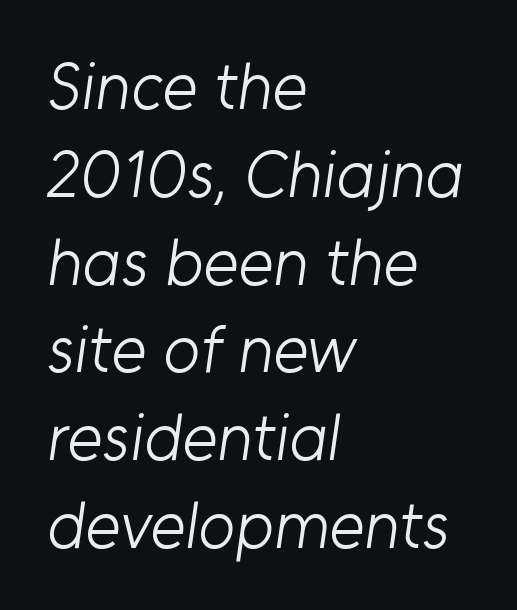
Heaviness? Minimal to ordinary, like unemphasized prose. The words here are not underlined. Spacing verdict: proportional, widths tailored to each character. The rendering keeps characters at their native spacing.
